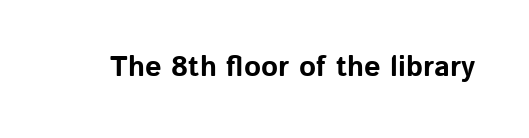
Q: Is the text bold? A: Yes.
Q: Is the text italic (slanted)? A: No, it is upright.
Q: Is the typeface a serif or a sans-serif typeface? A: Sans-serif.
Q: Is the text underlined? A: No.
Q: Is the spacing between letters normal or unusually wide? A: Normal.
Q: Width (condensed, normal, or wide)? A: Normal.
Q: Stroke contrast? A: Low.
Q: x-height? A: Medium.
Q: Monospaced? A: No.
